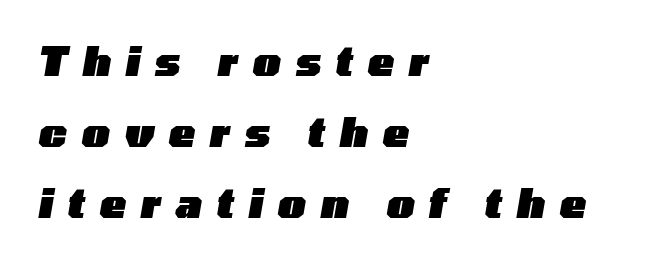
Q: Is the text bold? A: Yes.
Q: Is the text italic (slanted)? A: Yes, it leans right by about 10 degrees.
Q: Is the text underlined? A: No.
Q: How is the paragraph aligned? A: Left-aligned.
Q: Is the spacing between letters normal or unusually wide? A: Unusually wide.
Q: Width (condensed, normal, or wide)? A: Wide.
Q: Stroke contrast? A: Low.
Q: x-height? A: Medium.
Q: Monospaced? A: No.
